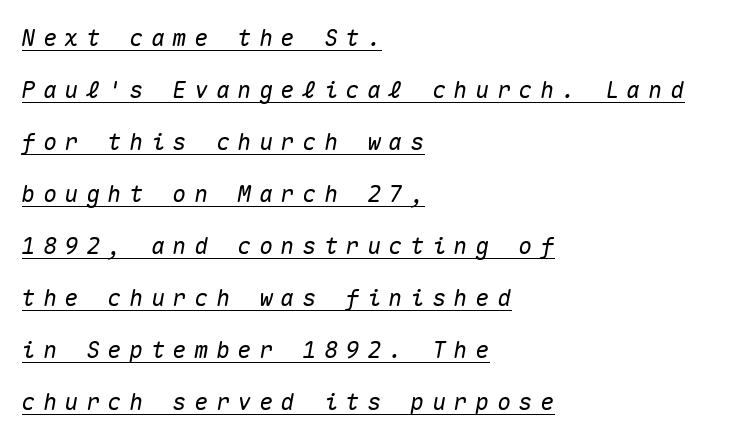
Q: Is the text italic (slanted)? A: Yes, it leans right by about 10 degrees.
Q: Is the text underlined? A: Yes.
Q: How is the paragraph aligned? A: Left-aligned.
Q: Is the spacing between letters normal or unusually wide? A: Unusually wide.
Q: Is the spacing between lines tight, normal or loose? A: Loose.
